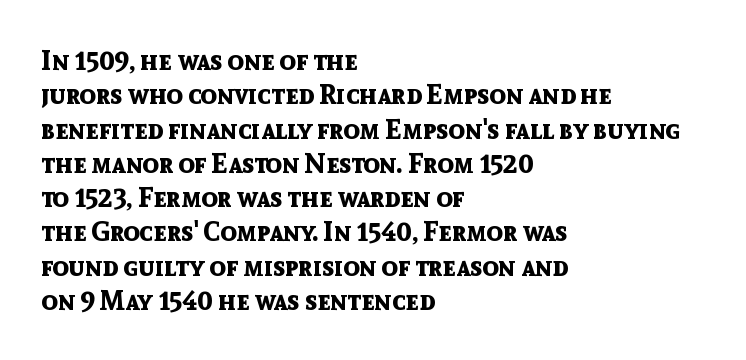
Q: Is the text bold? A: Yes.
Q: Is the text italic (slanted)? A: No, it is upright.
Q: Is the text underlined? A: No.
Q: How is the paragraph aligned? A: Left-aligned.
Q: Is the spacing between letters normal or unusually wide? A: Normal.
Q: Is the spacing between lines tight, normal or loose? A: Normal.
